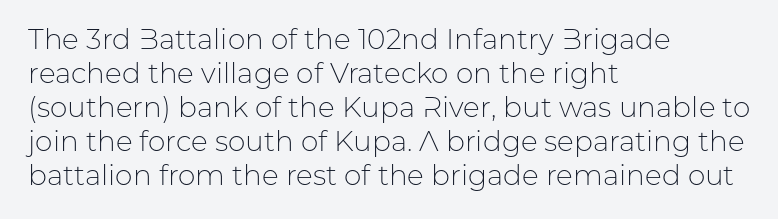
Spacing verdict: proportional, widths tailored to each character. Unbolded letterforms with no extra heft. Is the block centered? No — it sits flush against the left margin. Words appear dense and cohesive because spacing is normal. Nope, not italic — everything's standing straight. Are there feet on the stems? There aren't — it's a sans.
